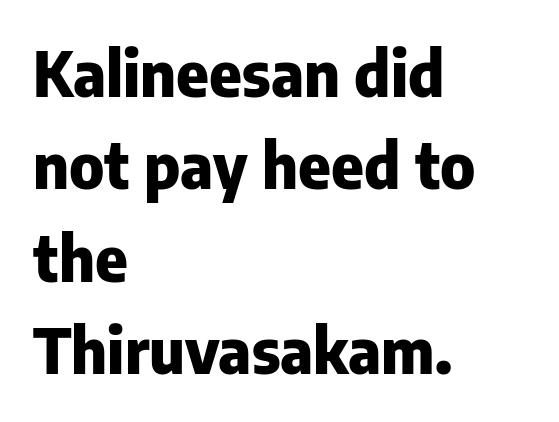
Here the glyphs are tracked normally, forming tight word shapes. Note the varied advance widths — an 'i' is clearly narrower than an 'm'. The space directly below the letters is spotless. Rows of type keep a routine distance in the vertical direction. Nope, not italic — everything's standing straight.
